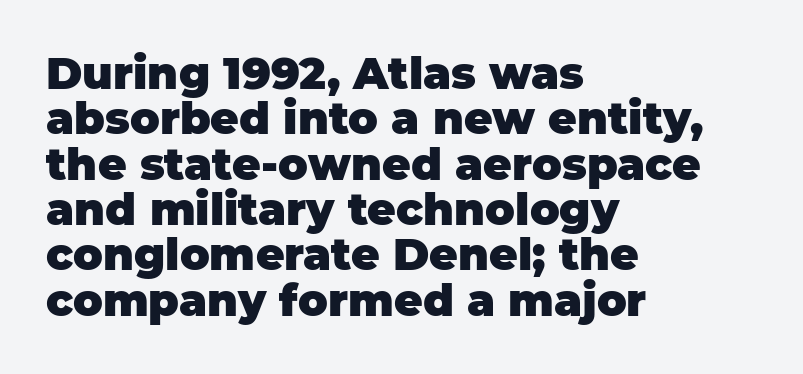
Has an underline been added? It has not. Its strokes are broad and dark, the hallmark of bold type. Vertically, the passage feels compressed, each row crowding the next. Rendered with straight, roman letterforms.
